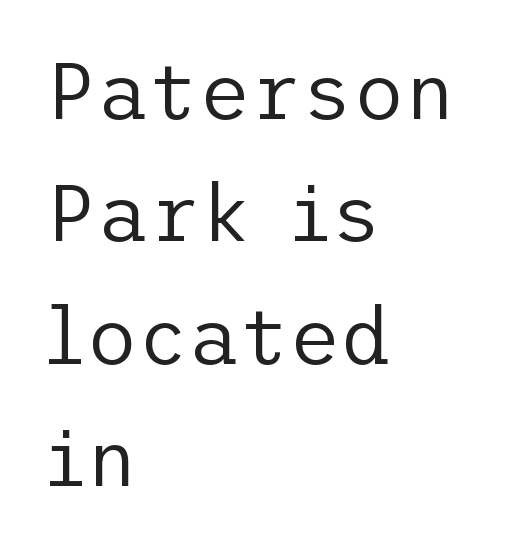
The image shows 79 px regular-weight sans-serif type, upright; set left-aligned, normal line spacing (1.55x), normal letter spacing, not underlined; low stroke contrast and a medium x-height.
